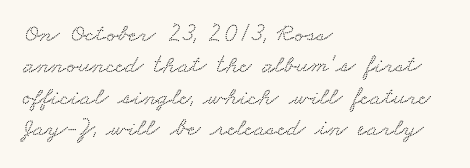
Q: Is the text underlined? A: No.
Q: How is the paragraph aligned? A: Left-aligned.
Q: Is the spacing between letters normal or unusually wide? A: Normal.
